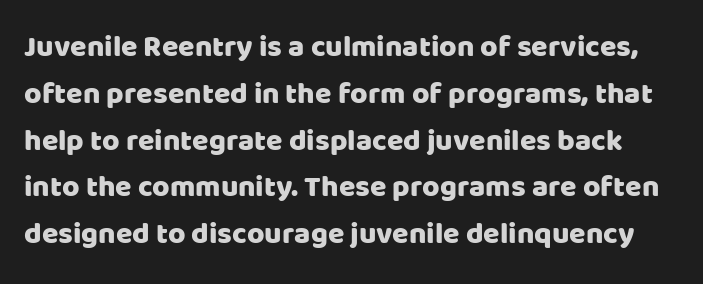
The image shows 30 px sans-serif type, upright; set normal line spacing (1.56x), normal letter spacing, not underlined; low stroke contrast and a large x-height.
